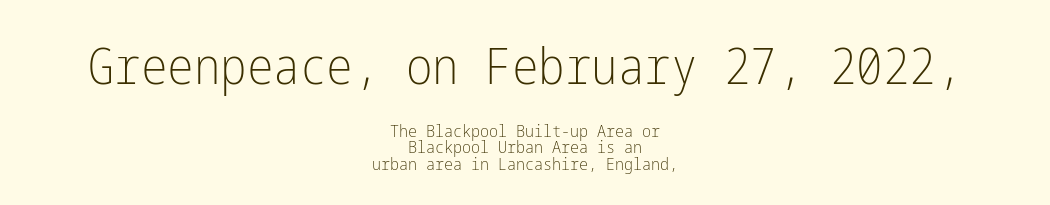
Q: Is the text bold? A: No.
Q: Is the text italic (slanted)? A: No, it is upright.
Q: Is the typeface a serif or a sans-serif typeface? A: Sans-serif.
Q: Is the text underlined? A: No.
Q: How is the paragraph aligned? A: Centered.
Q: Is the spacing between letters normal or unusually wide? A: Normal.
Q: Is the spacing between lines tight, normal or loose? A: Tight.
Q: Which block of text is set in a larger size, the first (top) or the second (bottom)? A: The first (top) one.
Q: Width (condensed, normal, or wide)? A: Condensed.
Q: Stroke contrast? A: Low.
Q: x-height? A: Medium.
